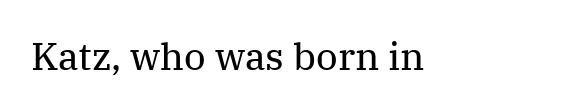
Decoration check: the copy has no underline. Note: serifs present on the glyphs. The passage shown is typed in a proportional face where columns would drift. How are the letters spaced? Ordinarily, with no added tracking. Weight: regular or lighter. Posture: vertical.
